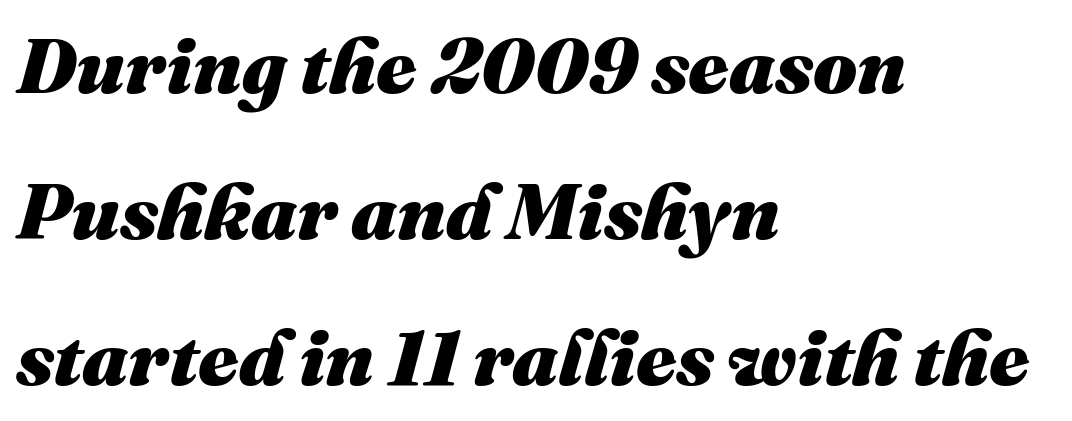
{"italic": "yes", "lean": "right", "slant_degrees": 16, "bold": "yes", "weight": "heavy", "width": "normal", "stroke_contrast": "medium", "x_height": "medium", "monospaced": "no", "underline": "no", "align": "left", "line_spacing_ratio": 1.87, "letter_spacing": "normal", "letter_spacing_em": 0.0, "glyph_px": 78}
